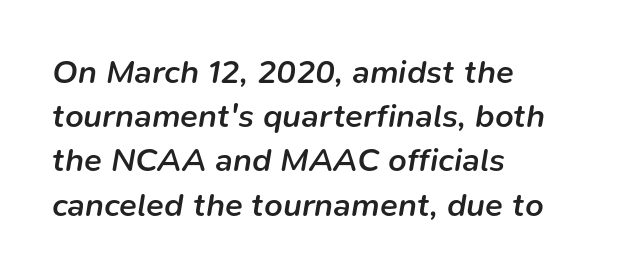
The passage shown has conventional tracking throughout. Varying glyph widths throughout — classic text-font behaviour. Does the weight exceed regular? Yes, but only to semibold. Anything drawn beneath the words? Only blank space. The text block is weighted toward the left margin, trailing off unevenly rightward.
